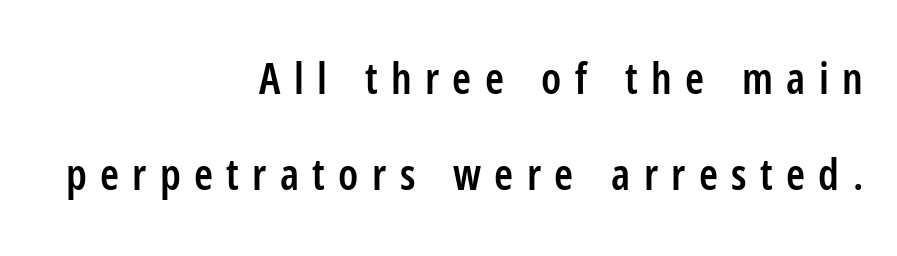
Q: Is the text bold? A: Semi-bold.
Q: Is the text italic (slanted)? A: No, it is upright.
Q: Is the typeface a serif or a sans-serif typeface? A: Sans-serif.
Q: Is the text underlined? A: No.
Q: How is the paragraph aligned? A: Right-aligned.
Q: Is the spacing between letters normal or unusually wide? A: Unusually wide.
Q: Is the spacing between lines tight, normal or loose? A: Loose.
Q: Width (condensed, normal, or wide)? A: Condensed.
Q: Stroke contrast? A: Low.
Q: x-height? A: Medium.
Q: Monospaced? A: No.
